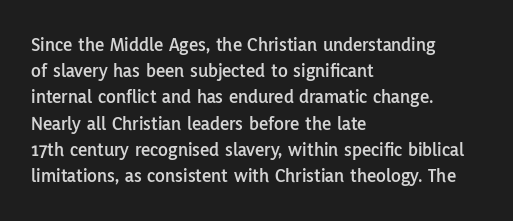
Rows of type keep a routine distance in the vertical direction. Designer's note — italics off, roman on. These lines stack with their left ends in a neat column. You could call the tracking neutral — neither tight nor loose. Each row of text sits above clean, open space.
